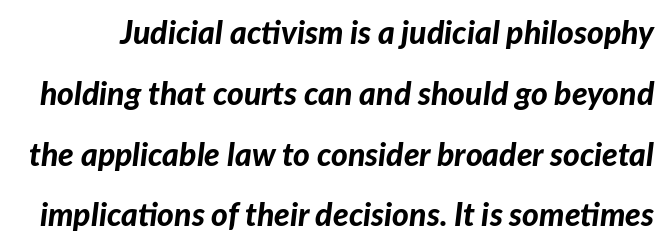
{"italic": "yes", "lean": "right", "slant_degrees": 7, "bold": "yes", "weight": "bold", "width": "normal", "stroke_contrast": "low", "x_height": "medium", "monospaced": "no", "underline": "no", "line_spacing": "loose", "line_spacing_ratio": 1.9, "letter_spacing": "normal", "letter_spacing_em": 0.0, "glyph_px": 32}
